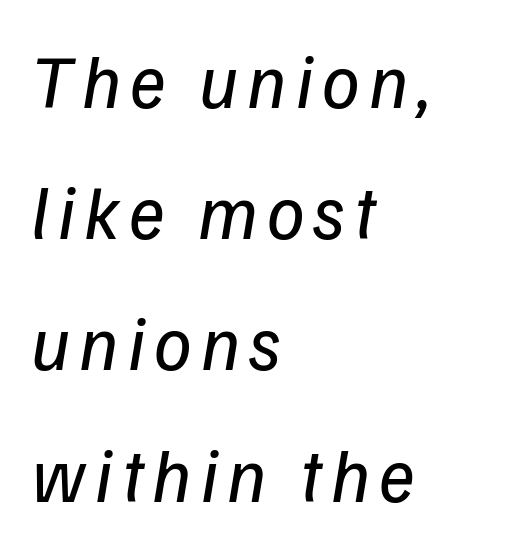
The image shows 75 px regular-weight sans-serif type; set left-aligned, line spacing 1.75x, not underlined; low stroke contrast and a medium x-height.
